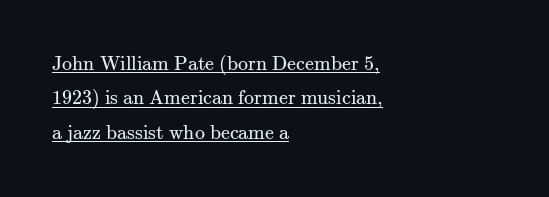
The image shows 20 px text type, upright; set left-aligned, line spacing 1.72x, normal letter spacing, underlined.
